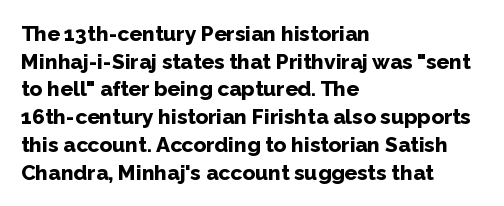
It's the straight-up-and-down kind of type. The words here are not underlined. Summary of vertical rhythm: regular, with standard interline spacing. Alignment: flush left. The rendering keeps characters at their native spacing.
